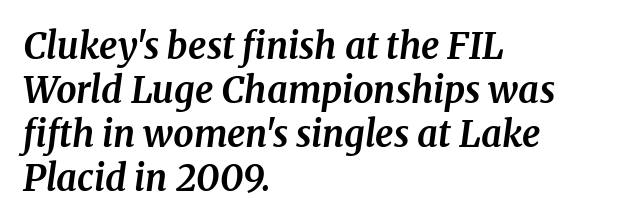
{"serif": "yes", "italic": "yes", "lean": "right", "slant_degrees": 8, "bold": "yes", "weight": "bold", "width": "normal", "stroke_contrast": "medium", "x_height": "medium", "monospaced": "no", "underline": "no", "align": "left", "line_spacing_ratio": 1.22, "letter_spacing": "normal", "letter_spacing_em": 0.0, "glyph_px": 36}
